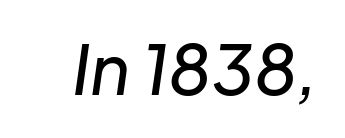
A bare baseline throughout the passage. The letters advance in unequal steps, a hallmark of proportional type. Tall strokes in this sample are angled rather than plumb. You could call the tracking neutral — neither tight nor loose.
